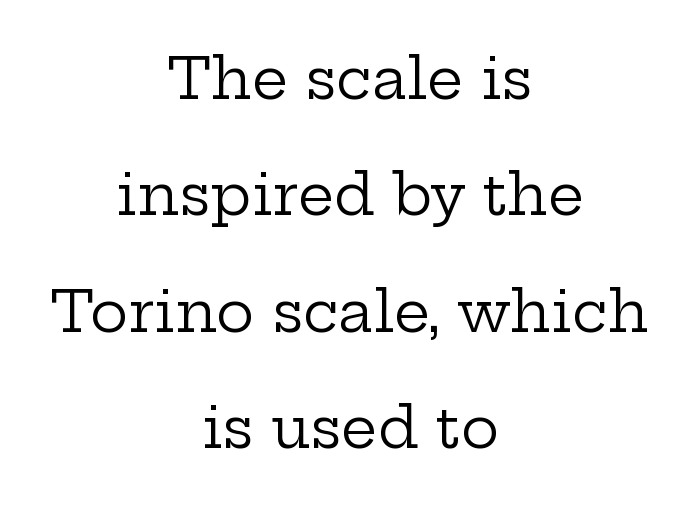
Does the leading feel generous? Absolutely, it's lavish. Characters follow at the spacing the type designer built in. Characters remain perfectly vertical along every line. Quick note: underline off. The passage shown is not bold in any degree. Varying glyph widths throughout — classic text-font behaviour.
